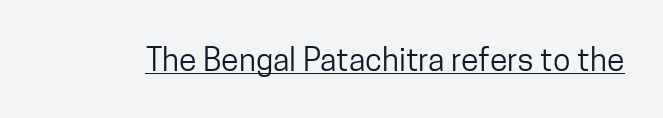
Stem width sits at or under what a default text font uses. Nothing sits at the stroke ends, so this counts as sans-serif. What stands out about the letter spacing? Nothing — it is the standard amount. Ordinary non-slanted type is in use. The rendering uses natural spacing where letterforms have individual widths.
